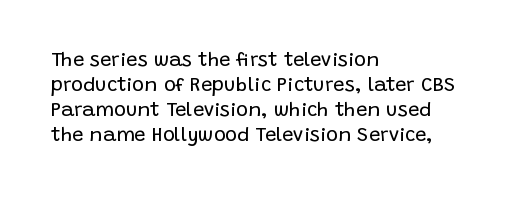
Underline: absent. These glyphs show unthickened strokes, regular width or finer. The leading is moderate, giving the passage an even texture. Upright lettering throughout.
